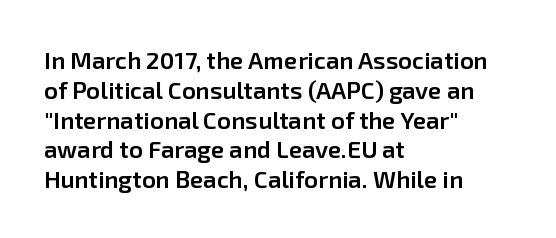
{"italic": "no", "bold": "semi", "underline": "no", "align": "left", "line_spacing_ratio": 1.24, "letter_spacing": "normal", "letter_spacing_em": 0.0, "glyph_px": 24}
